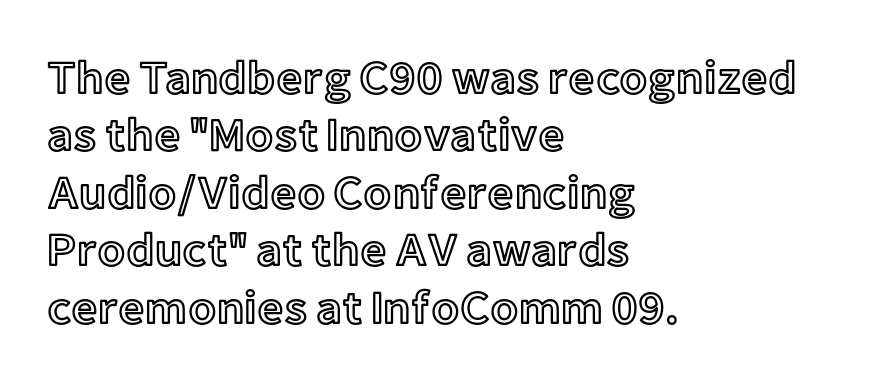
{"italic": "no", "width": "normal", "x_height": "medium", "monospaced": "no", "underline": "no", "align": "left", "line_spacing": "normal", "line_spacing_ratio": 1.25, "letter_spacing": "normal", "letter_spacing_em": 0.0, "glyph_px": 46}
